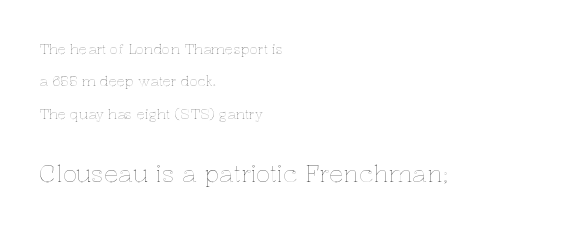
{"italic": "no", "underline": "no", "align": "left", "line_spacing": "loose", "line_spacing_ratio": 2.32, "letter_spacing": "normal", "letter_spacing_em": 0.0, "larger_block": "second", "size_ratio": 1.71, "glyph_px": 24}
